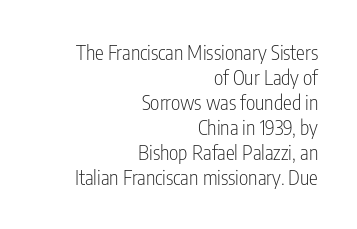
{"italic": "no", "bold": "no", "underline": "no", "align": "right", "line_spacing": "normal", "line_spacing_ratio": 1.25, "letter_spacing": "normal", "letter_spacing_em": 0.0, "glyph_px": 20}
